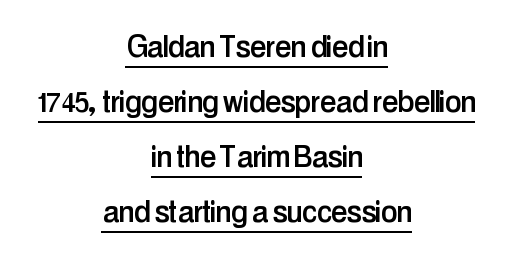
Underlined type. Regarding leading, the lines here are spaced in the standard way. Varying glyph widths throughout — classic text-font behaviour. Compared with typical body copy, the letter spacing here is the same.
